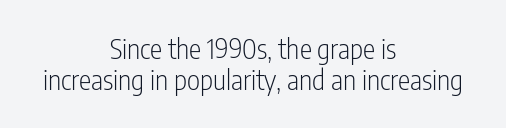
These lines are rendered in a variable-pitch font. The lettering stays uniformly vertical, giving the passage a roman look. In terms of leading, this rendering errs on the cramped side. Type style note: lacks serifs.
